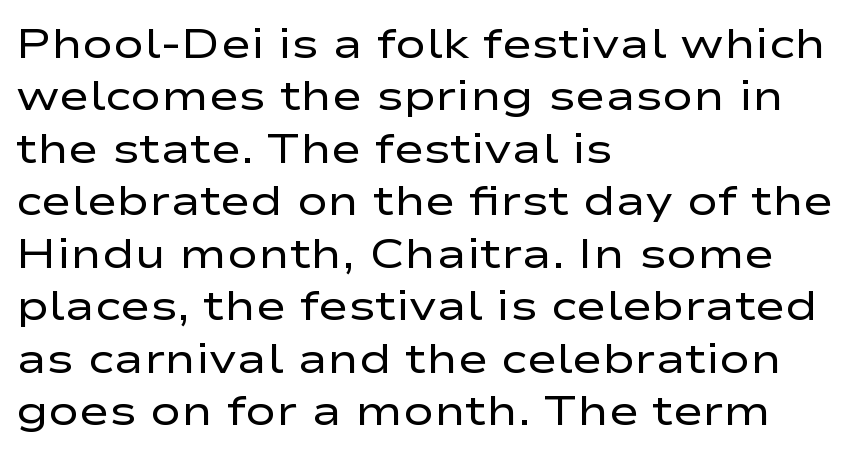
Q: Is the text bold? A: No.
Q: Is the text italic (slanted)? A: No, it is upright.
Q: Is the typeface a serif or a sans-serif typeface? A: Sans-serif.
Q: Is the text underlined? A: No.
Q: How is the paragraph aligned? A: Left-aligned.
Q: Is the spacing between letters normal or unusually wide? A: Normal.
Q: Is the spacing between lines tight, normal or loose? A: Normal.
Q: Width (condensed, normal, or wide)? A: Wide.
Q: Stroke contrast? A: Low.
Q: x-height? A: Medium.
Q: Monospaced? A: No.
